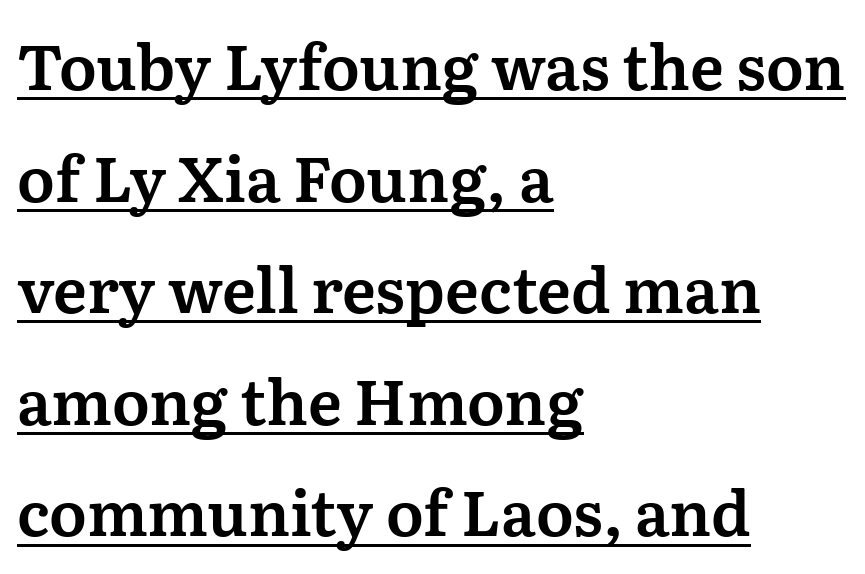
Q: Is the text italic (slanted)? A: No, it is upright.
Q: Is the typeface a serif or a sans-serif typeface? A: Serif.
Q: Is the text underlined? A: Yes.
Q: How is the paragraph aligned? A: Left-aligned.
Q: Is the spacing between letters normal or unusually wide? A: Normal.
Q: Width (condensed, normal, or wide)? A: Normal.
Q: Stroke contrast? A: Medium.
Q: x-height? A: Medium.
Q: Monospaced? A: No.
